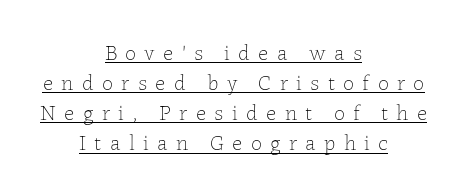
The image shows 22 px text type, upright; set centered, normal line spacing (1.37x), unusually wide letter spacing (+0.38 em), underlined.
